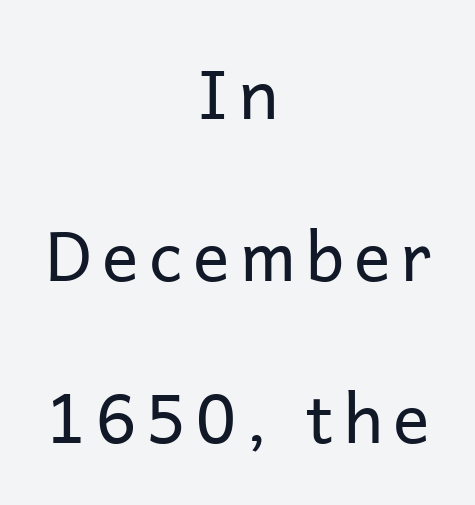
{"serif": "no", "italic": "no", "bold": "no", "weight": "regular", "width": "normal", "stroke_contrast": "low", "x_height": "medium", "monospaced": "no", "underline": "no", "align": "center", "line_spacing": "loose", "line_spacing_ratio": 2.38, "glyph_px": 68}
